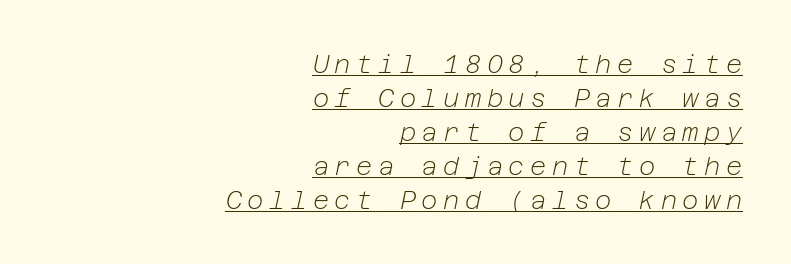
The image shows 25 px text type, italic (leaning right); set right-aligned, normal line spacing (1.36x), unusually wide letter spacing (+0.22 em), underlined.
